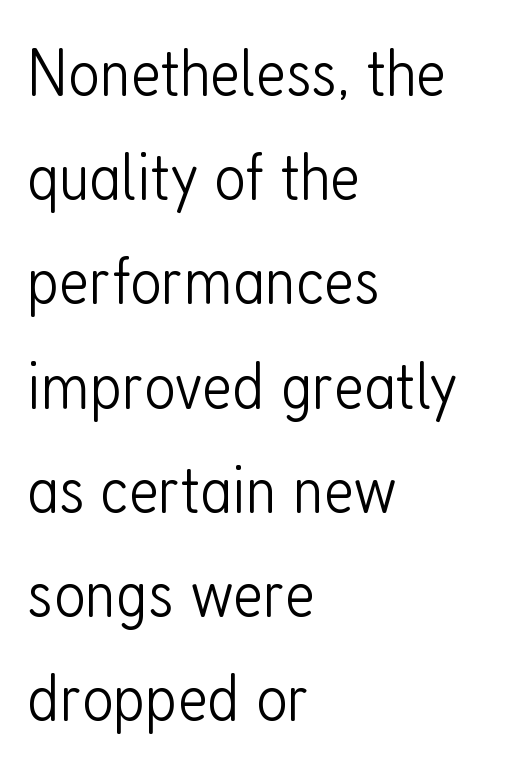
{"serif": "no", "italic": "no", "bold": "no", "weight": "light", "width": "condensed", "stroke_contrast": "low", "x_height": "medium", "monospaced": "no", "underline": "no", "align": "left", "line_spacing": "normal", "line_spacing_ratio": 1.51, "letter_spacing": "normal", "letter_spacing_em": 0.0, "glyph_px": 69}
